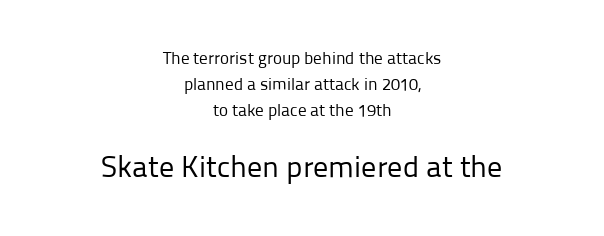
{"serif": "no", "italic": "no", "bold": "no", "weight": "regular", "width": "normal", "stroke_contrast": "low", "x_height": "medium", "monospaced": "no", "underline": "no", "align": "center", "line_spacing": "normal", "line_spacing_ratio": 1.54, "letter_spacing": "normal", "letter_spacing_em": 0.0, "larger_block": "second", "size_ratio": 1.76, "glyph_px": 30}
